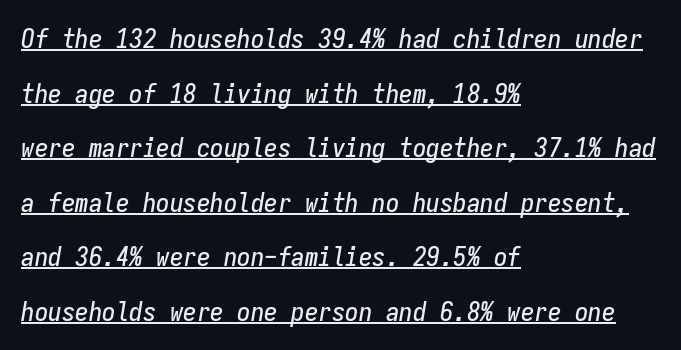
Q: Is the text italic (slanted)? A: Yes, it leans right by about 9 degrees.
Q: Is the text underlined? A: Yes.
Q: How is the paragraph aligned? A: Left-aligned.
Q: Is the spacing between letters normal or unusually wide? A: Normal.
Q: Is the spacing between lines tight, normal or loose? A: Loose.
